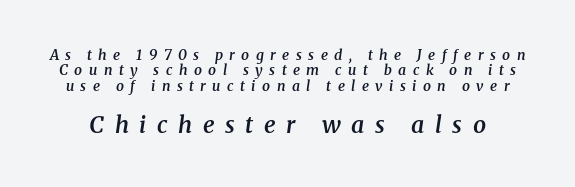
{"italic": "yes", "lean": "right", "slant_degrees": 8, "bold": "semi", "underline": "no", "line_spacing": "tight", "line_spacing_ratio": 1.09, "letter_spacing": "wide", "letter_spacing_em": 0.46, "larger_block": "second", "size_ratio": 1.64, "glyph_px": 23}
